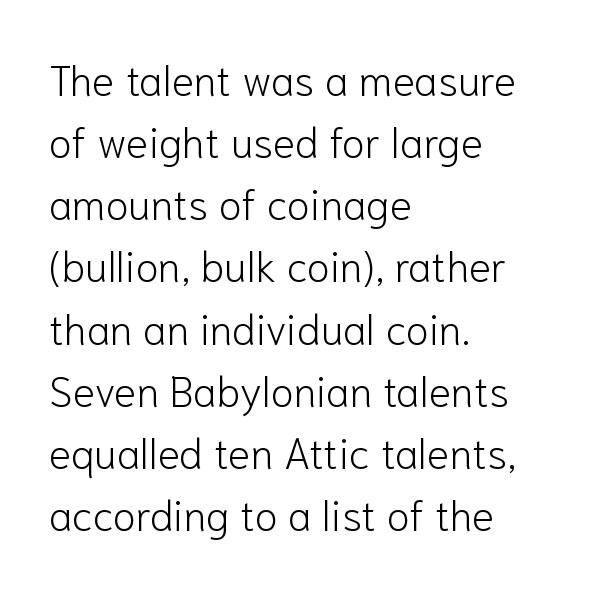
{"serif": "no", "italic": "no", "bold": "no", "weight": "light", "width": "normal", "stroke_contrast": "low", "x_height": "medium", "monospaced": "no", "underline": "no", "align": "left", "line_spacing": "normal", "line_spacing_ratio": 1.48, "letter_spacing": "normal", "letter_spacing_em": 0.0, "glyph_px": 42}
